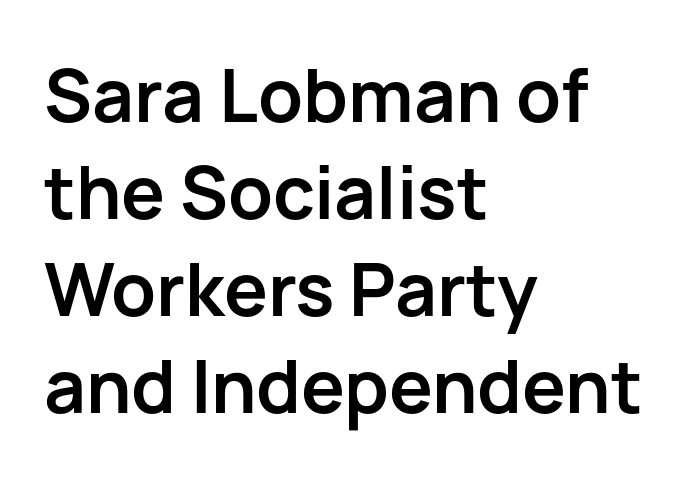
Q: Is the text bold? A: Yes.
Q: Is the text italic (slanted)? A: No, it is upright.
Q: Is the typeface a serif or a sans-serif typeface? A: Sans-serif.
Q: Is the text underlined? A: No.
Q: How is the paragraph aligned? A: Left-aligned.
Q: Is the spacing between letters normal or unusually wide? A: Normal.
Q: Is the spacing between lines tight, normal or loose? A: Normal.
Q: Width (condensed, normal, or wide)? A: Normal.
Q: Stroke contrast? A: Low.
Q: x-height? A: Medium.
Q: Monospaced? A: No.
